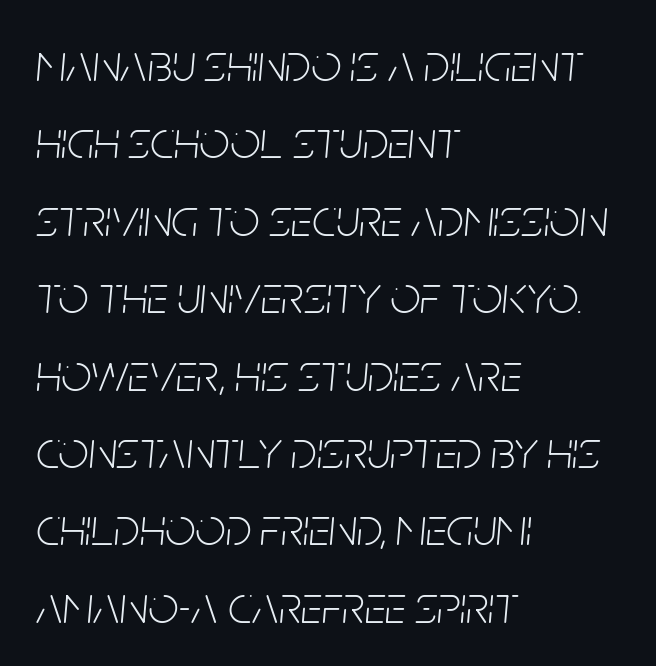
The image shows 53 px light, condensed type, italic (leaning right); set left-aligned, normal line spacing (1.46x), normal letter spacing, not underlined; low stroke contrast and a large x-height.
